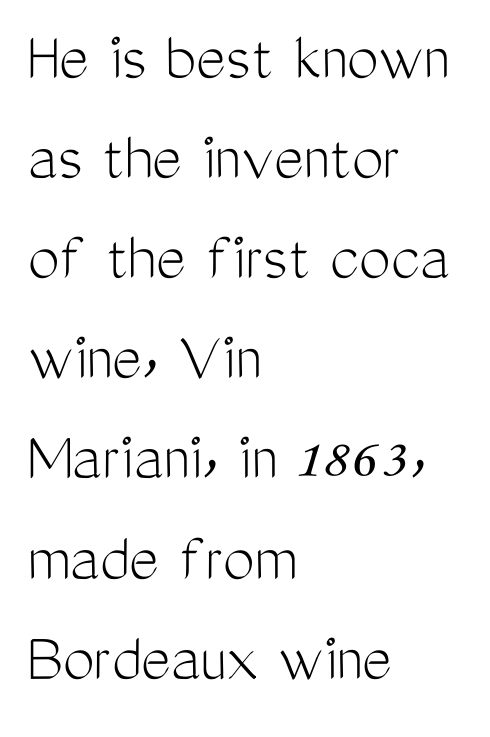
{"serif": "no", "italic": "no", "bold": "no", "weight": "light", "width": "condensed", "stroke_contrast": "medium", "x_height": "medium", "monospaced": "no", "underline": "no", "align": "left", "line_spacing": "normal", "line_spacing_ratio": 1.41, "letter_spacing": "normal", "letter_spacing_em": 0.0, "glyph_px": 71}
